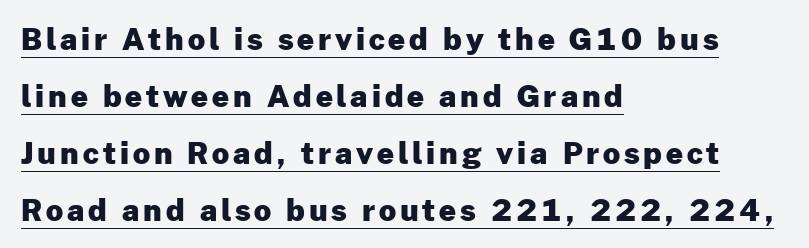
What decoration does the sample have? An underline. The setting favours the left margin, as ordinary paragraphs usually do. This is the regular roman posture of the typeface. The rendering uses a bold face; every stroke is thick and dark. In terms of letterform style, serifs are entirely absent. Rows of type keep a wide berth in the vertical direction.
